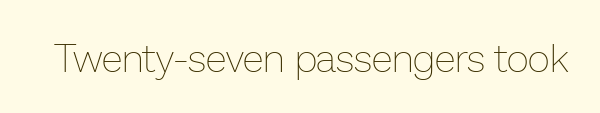
Q: Is the text bold? A: No.
Q: Is the text italic (slanted)? A: No, it is upright.
Q: Is the text underlined? A: No.
Q: Is the spacing between letters normal or unusually wide? A: Normal.
Q: Width (condensed, normal, or wide)? A: Normal.
Q: Stroke contrast? A: Low.
Q: x-height? A: Medium.
Q: Monospaced? A: No.
